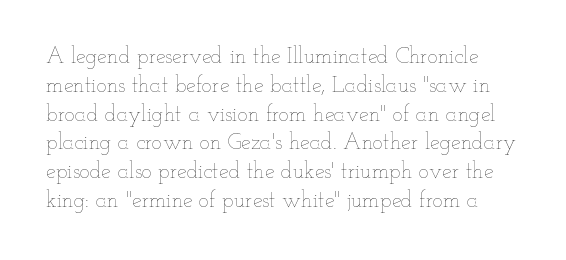
{"italic": "no", "bold": "no", "underline": "no", "line_spacing": "normal", "line_spacing_ratio": 1.31, "letter_spacing": "normal", "letter_spacing_em": 0.0, "glyph_px": 22}
